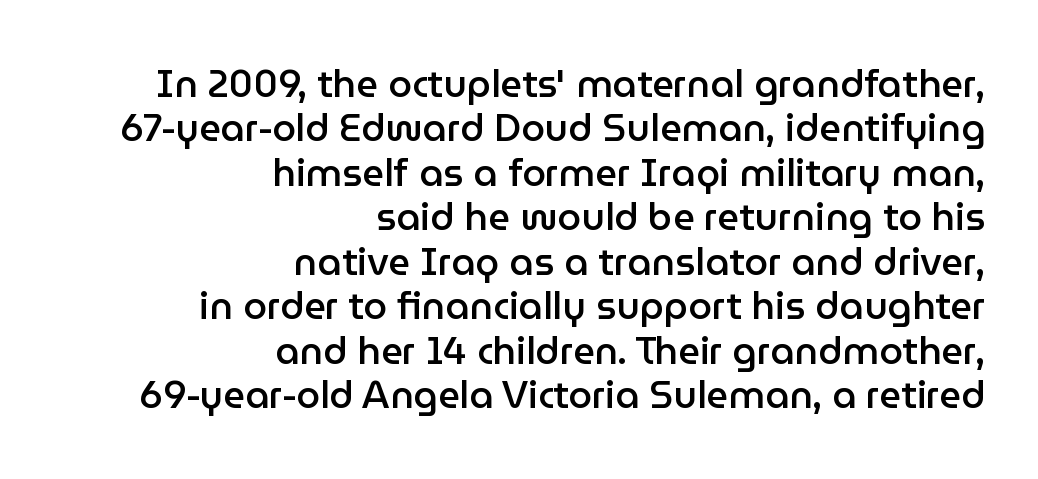
Q: Is the text bold? A: Semi-bold.
Q: Is the text italic (slanted)? A: No, it is upright.
Q: Is the typeface a serif or a sans-serif typeface? A: Sans-serif.
Q: Is the text underlined? A: No.
Q: How is the paragraph aligned? A: Right-aligned.
Q: Is the spacing between letters normal or unusually wide? A: Normal.
Q: Width (condensed, normal, or wide)? A: Normal.
Q: Stroke contrast? A: Low.
Q: x-height? A: Medium.
Q: Monospaced? A: No.
